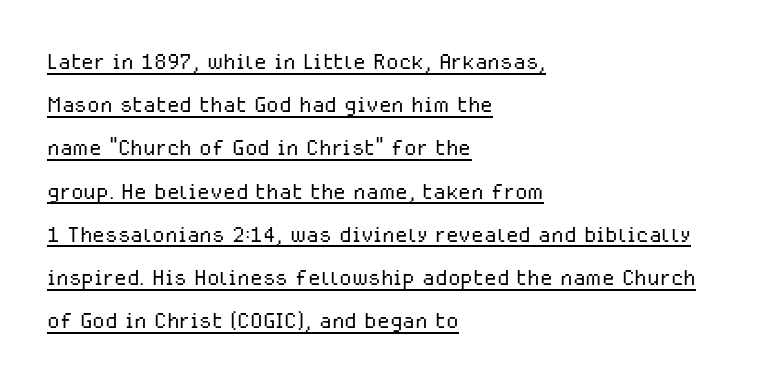
{"serif": "no", "italic": "no", "bold": "no", "weight": "light", "width": "normal", "stroke_contrast": "low", "x_height": "medium", "monospaced": "no", "underline": "yes", "align": "left", "line_spacing": "normal", "line_spacing_ratio": 1.49, "letter_spacing": "normal", "letter_spacing_em": 0.0, "glyph_px": 29}
